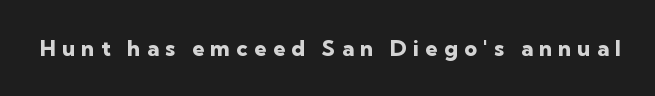
The image shows 22 px bold type, upright; set unusually wide letter spacing (+0.28 em), not underlined.
